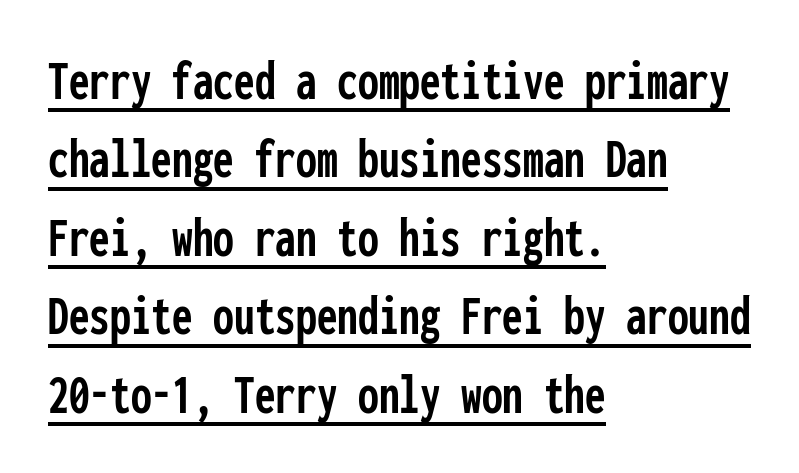
The sample's only ornament is a line tracing under the words. Nothing sits at the stroke ends, so this counts as sans-serif. The axis of the letterforms is exactly vertical. Spacing verdict: monospaced, one width for all characters. Is there much room between lines? A standard amount, neither cramped nor airy. These lines stack with their left ends in a neat column.
